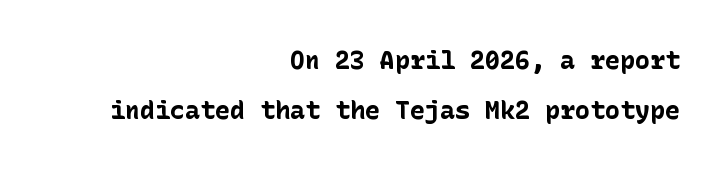
Q: Is the text bold? A: Yes.
Q: Is the text italic (slanted)? A: No, it is upright.
Q: Is the text underlined? A: No.
Q: How is the paragraph aligned? A: Right-aligned.
Q: Is the spacing between letters normal or unusually wide? A: Normal.
Q: Is the spacing between lines tight, normal or loose? A: Loose.
